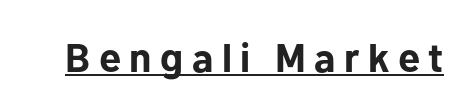
{"serif": "no", "italic": "no", "bold": "yes", "weight": "bold", "width": "normal", "stroke_contrast": "low", "x_height": "medium", "monospaced": "no", "underline": "yes", "letter_spacing": "wide", "letter_spacing_em": 0.21, "glyph_px": 40}
